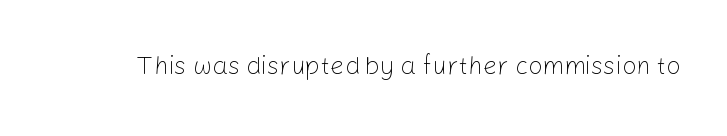
{"italic": "no", "bold": "no", "underline": "no", "letter_spacing": "normal", "letter_spacing_em": 0.0, "glyph_px": 25}
